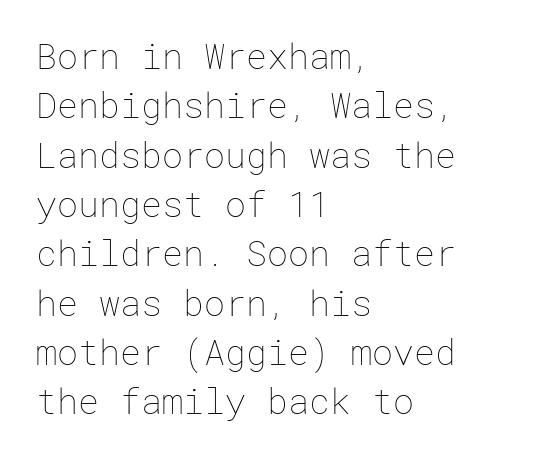
Plain, unruled lines of type. Standard letterfit; no display-style spreading of the glyphs. What's the leading like? Ordinary, nothing unusual. Posture: vertical.
